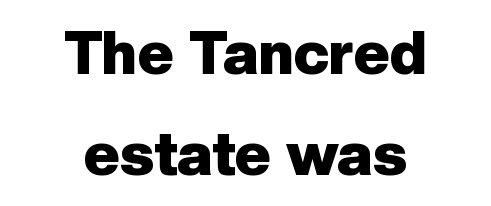
The image shows 61 px heavy sans-serif type, upright; set centered, normal line spacing (1.65x), normal letter spacing, not underlined; low stroke contrast and a medium x-height.
